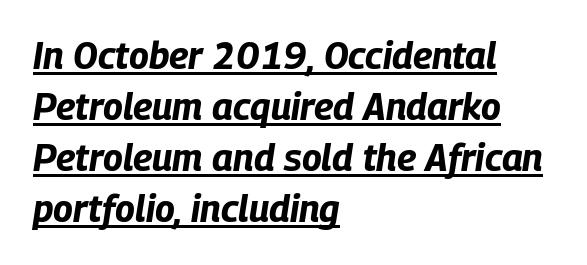
Looks like someone drew a line under every word here. Is there much room between lines? A standard amount, neither cramped nor airy. A full-strength bold gives these letters their thick strokes. Inter-character spacing is left at the font's built-in metrics.
